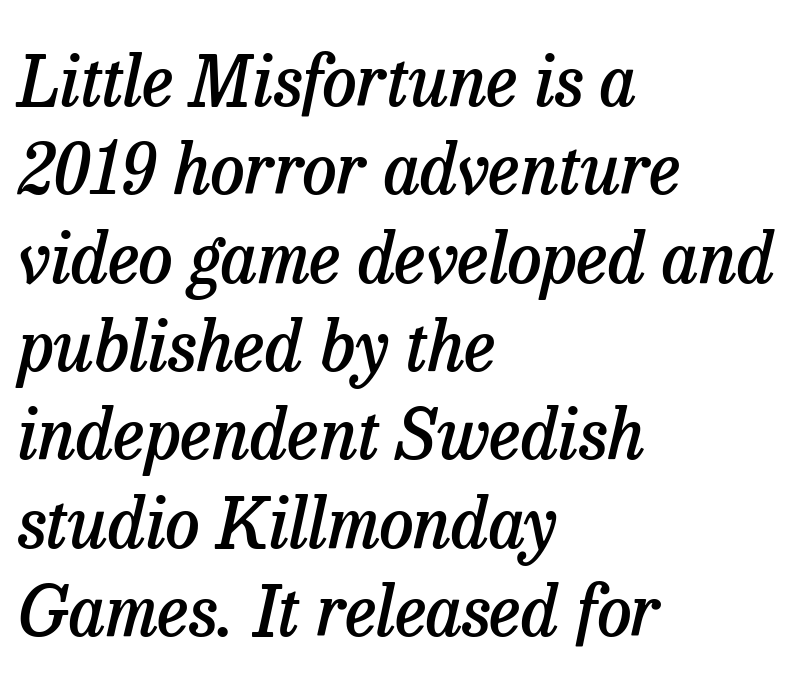
This sample has the flowing, uneven cadence of proportional lettering. Left-aligned paragraph, ragged on the right. Normally led — the rows are evenly, conventionally spaced. The designer went with a serif here, giving each stem small feet. Underline: absent. Does the lettering tilt? It does — this is italic.
